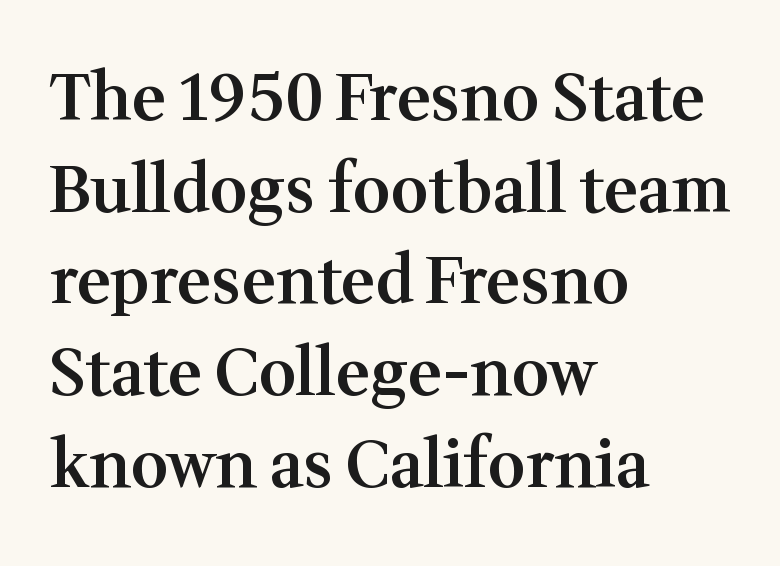
{"serif": "yes", "italic": "no", "bold": "semi", "weight": "semibold", "width": "normal", "stroke_contrast": "medium", "x_height": "medium", "monospaced": "no", "underline": "no", "align": "left", "line_spacing": "normal", "line_spacing_ratio": 1.41, "letter_spacing": "normal", "letter_spacing_em": 0.0, "glyph_px": 65}
